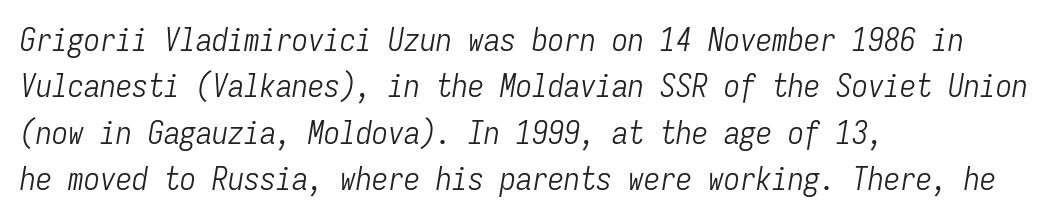
Q: Is the text bold? A: No.
Q: Is the text italic (slanted)? A: Yes, it leans right by about 9 degrees.
Q: Is the text underlined? A: No.
Q: How is the paragraph aligned? A: Left-aligned.
Q: Is the spacing between letters normal or unusually wide? A: Normal.
Q: Is the spacing between lines tight, normal or loose? A: Normal.
Q: Width (condensed, normal, or wide)? A: Condensed.
Q: Stroke contrast? A: Low.
Q: x-height? A: Medium.
Q: Monospaced? A: Yes.
